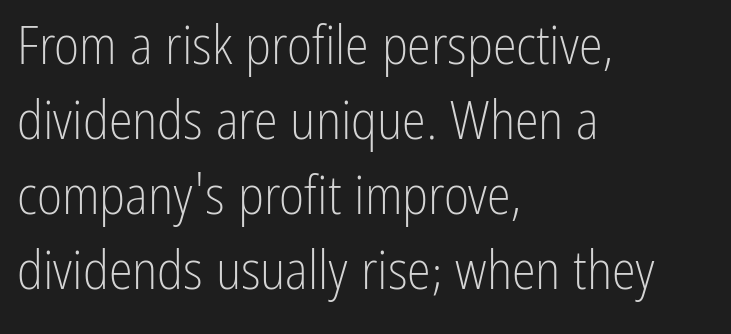
If you measured baseline to baseline, you'd find a middling distance. The cut favours lightness, reaching ordinary text weight at its darkest. A student would call this left alignment; a typographer would say flush left, rag right. Check the space under the baseline: it is left empty.
